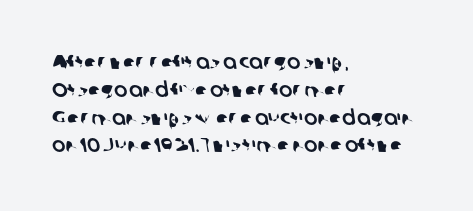
{"underline": "no", "align": "left", "line_spacing": "normal", "line_spacing_ratio": 1.39, "letter_spacing": "normal", "letter_spacing_em": 0.0, "glyph_px": 20}
